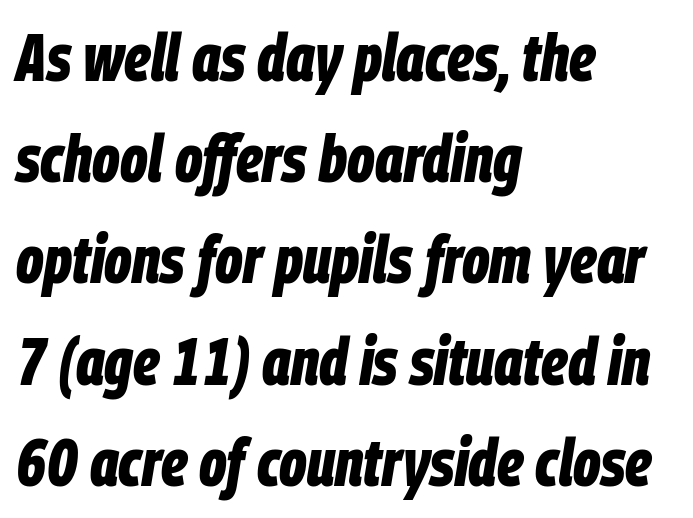
Q: Is the text bold? A: Yes.
Q: Is the text italic (slanted)? A: Yes, it leans right by about 9 degrees.
Q: Is the text underlined? A: No.
Q: How is the paragraph aligned? A: Left-aligned.
Q: Is the spacing between letters normal or unusually wide? A: Normal.
Q: Is the spacing between lines tight, normal or loose? A: Normal.
Q: Width (condensed, normal, or wide)? A: Condensed.
Q: Stroke contrast? A: Low.
Q: x-height? A: Large.
Q: Monospaced? A: No.
